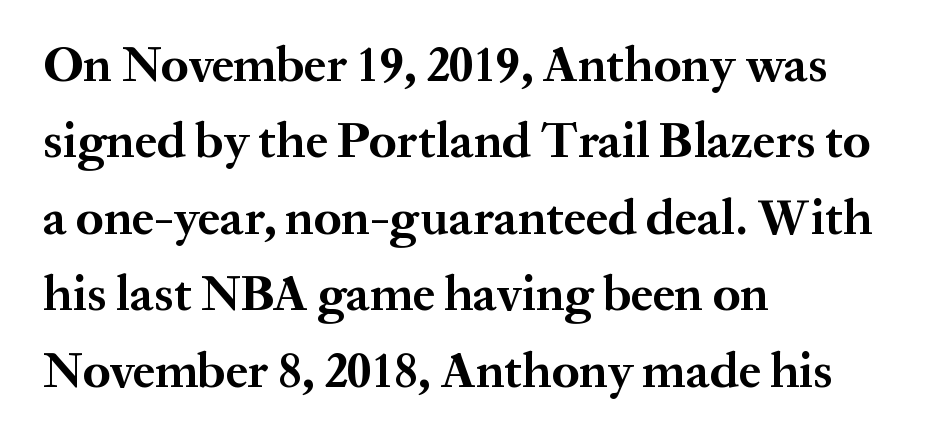
{"serif": "yes", "italic": "no", "bold": "yes", "weight": "bold", "width": "normal", "stroke_contrast": "medium", "x_height": "medium", "monospaced": "no", "underline": "no", "align": "left", "line_spacing": "normal", "line_spacing_ratio": 1.53, "letter_spacing": "normal", "letter_spacing_em": 0.0, "glyph_px": 50}
